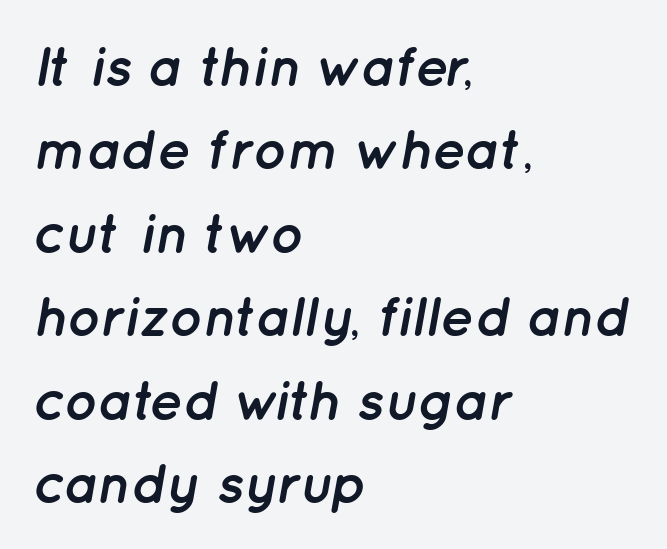
Q: Is the text bold? A: Yes.
Q: Is the text italic (slanted)? A: Yes, it leans right by about 12 degrees.
Q: Is the text underlined? A: No.
Q: How is the paragraph aligned? A: Left-aligned.
Q: Is the spacing between letters normal or unusually wide? A: Normal.
Q: Is the spacing between lines tight, normal or loose? A: Normal.
Q: Width (condensed, normal, or wide)? A: Normal.
Q: Stroke contrast? A: Low.
Q: x-height? A: Medium.
Q: Monospaced? A: No.
